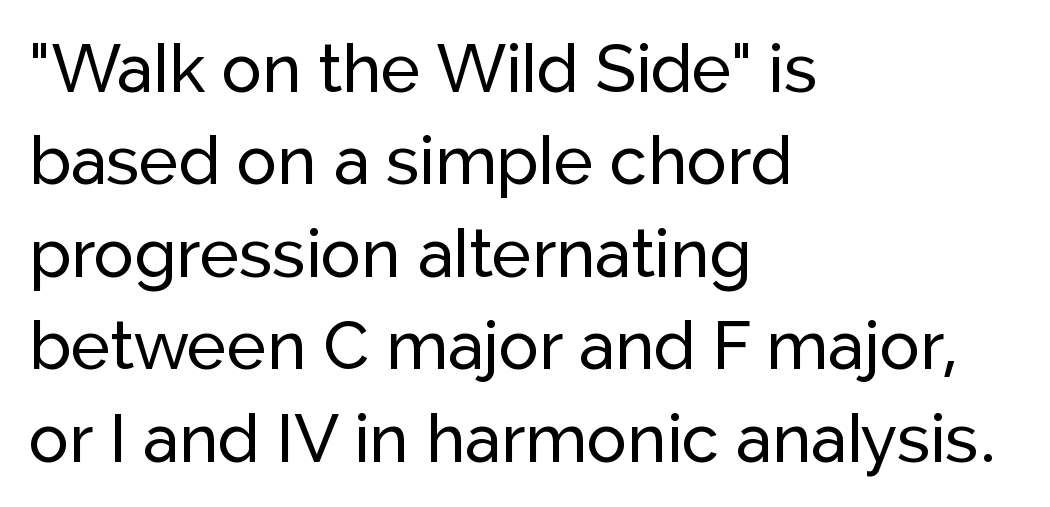
The image shows 67 px sans-serif type, upright; set left-aligned, normal line spacing (1.38x), normal letter spacing, not underlined; low stroke contrast and a medium x-height.
